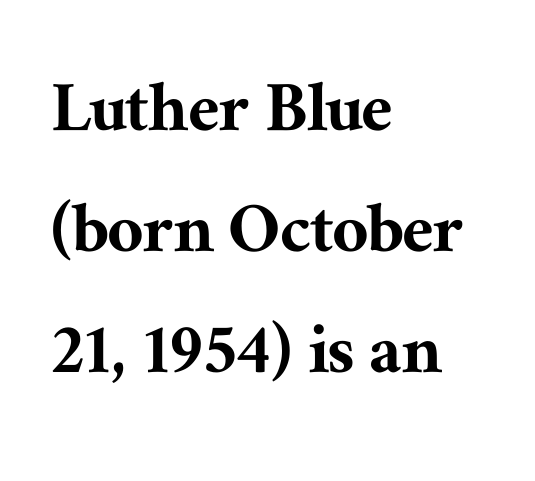
Q: Is the text italic (slanted)? A: No, it is upright.
Q: Is the typeface a serif or a sans-serif typeface? A: Serif.
Q: Is the text underlined? A: No.
Q: How is the paragraph aligned? A: Left-aligned.
Q: Is the spacing between letters normal or unusually wide? A: Normal.
Q: Is the spacing between lines tight, normal or loose? A: Normal.
Q: Width (condensed, normal, or wide)? A: Normal.
Q: Stroke contrast? A: Medium.
Q: x-height? A: Medium.
Q: Monospaced? A: No.
